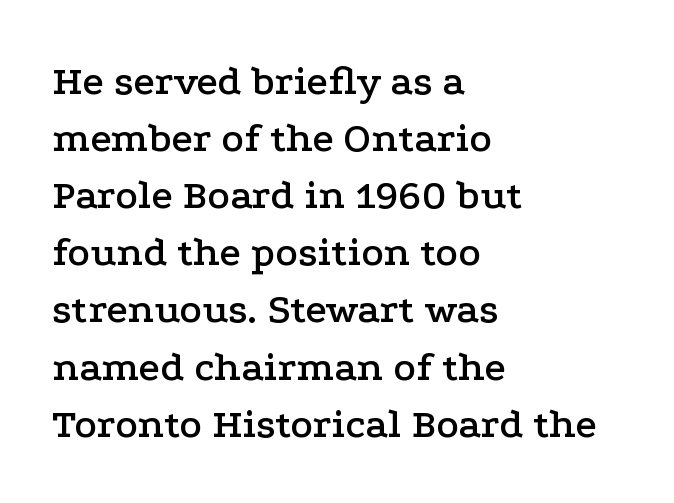
The image shows 42 px wide serif type, upright; set left-aligned, normal line spacing (1.36x), normal letter spacing, not underlined; low stroke contrast and a medium x-height.
